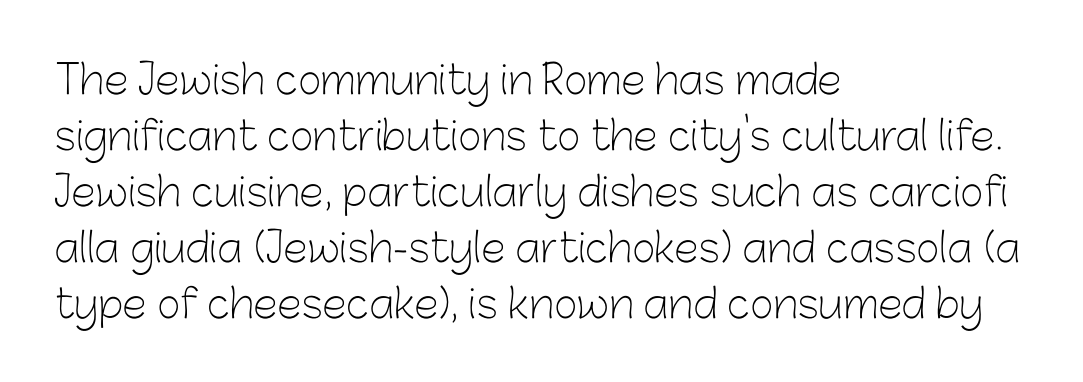
The image shows 40 px light sans-serif type, upright; set left-aligned, normal line spacing (1.4x), normal letter spacing, not underlined; low stroke contrast and a medium x-height.
